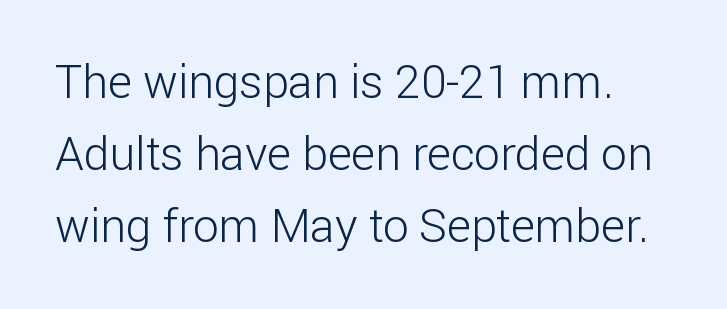
Q: Is the text bold? A: No.
Q: Is the text italic (slanted)? A: No, it is upright.
Q: Is the typeface a serif or a sans-serif typeface? A: Sans-serif.
Q: Is the text underlined? A: No.
Q: Is the spacing between letters normal or unusually wide? A: Normal.
Q: Is the spacing between lines tight, normal or loose? A: Normal.
Q: Width (condensed, normal, or wide)? A: Normal.
Q: Stroke contrast? A: Low.
Q: x-height? A: Medium.
Q: Monospaced? A: No.
